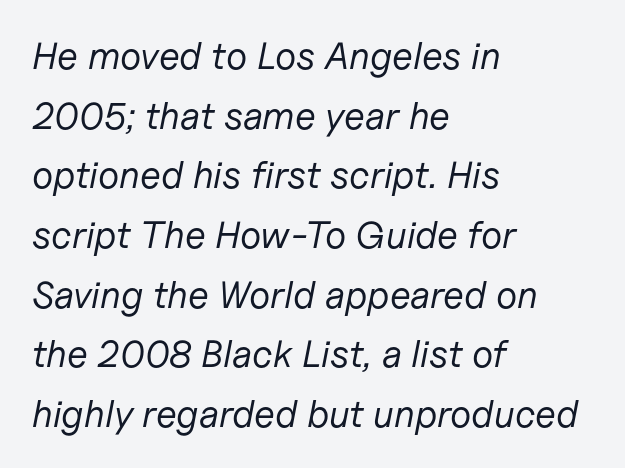
The image shows 38 px regular-weight type, italic (leaning right); set left-aligned, normal line spacing (1.57x), normal letter spacing, not underlined; low stroke contrast and a medium x-height.
